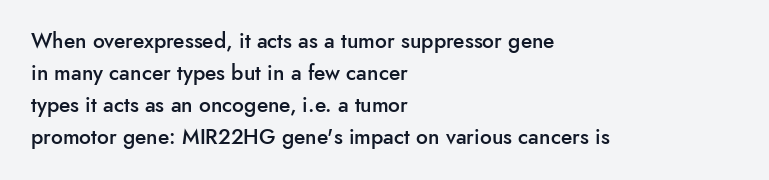
No word sits above an underline. This sample is left-justified, so line endings fall wherever the words run out. Honestly, the row spacing looks completely unremarkable. Students, this is semibold: more ink than regular, less than bold.
